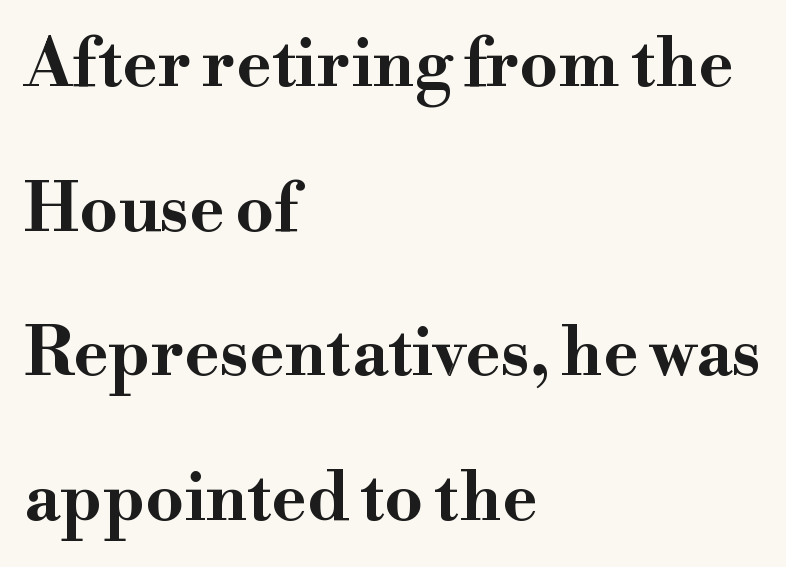
The image shows 67 px bold, wide serif type, upright; set left-aligned, loose line spacing (2.16x), normal letter spacing, not underlined; high stroke contrast and a small x-height.
